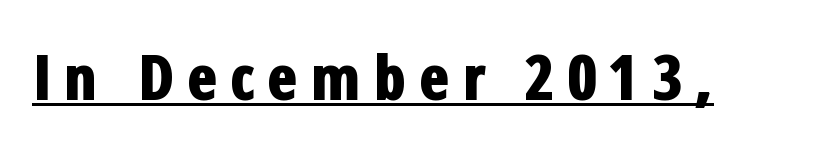
{"serif": "no", "italic": "no", "bold": "yes", "weight": "bold", "width": "condensed", "stroke_contrast": "low", "x_height": "medium", "monospaced": "no", "underline": "yes", "glyph_px": 63}
